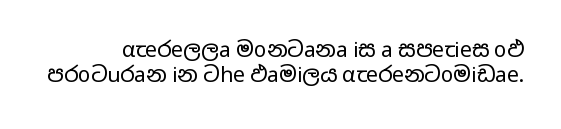
{"italic": "no", "bold": "no", "underline": "no", "line_spacing_ratio": 1.2, "letter_spacing": "normal", "letter_spacing_em": 0.0, "glyph_px": 21}
